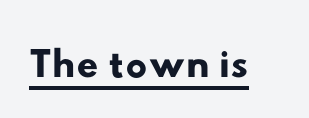
Varying glyph widths throughout — classic text-font behaviour. A rule runs beneath these lines of type. Look at the bottom of the vertical strokes: they stop flat, with no serifs. Honestly, the letter spacing is just normal — you wouldn't notice it.
